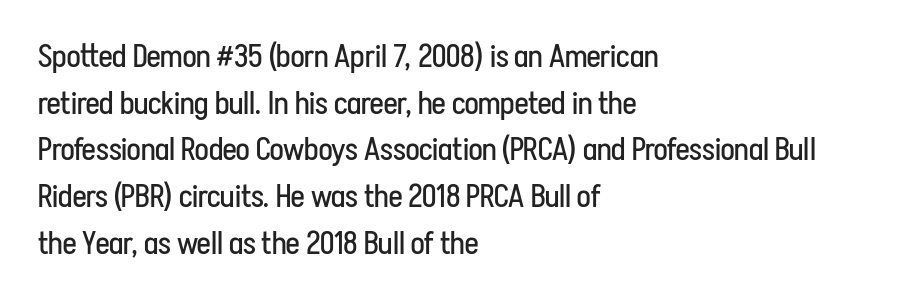
The image shows 32 px regular-weight, condensed sans-serif type, upright; set left-aligned, normal line spacing (1.46x), normal letter spacing, not underlined; low stroke contrast and a medium x-height.
